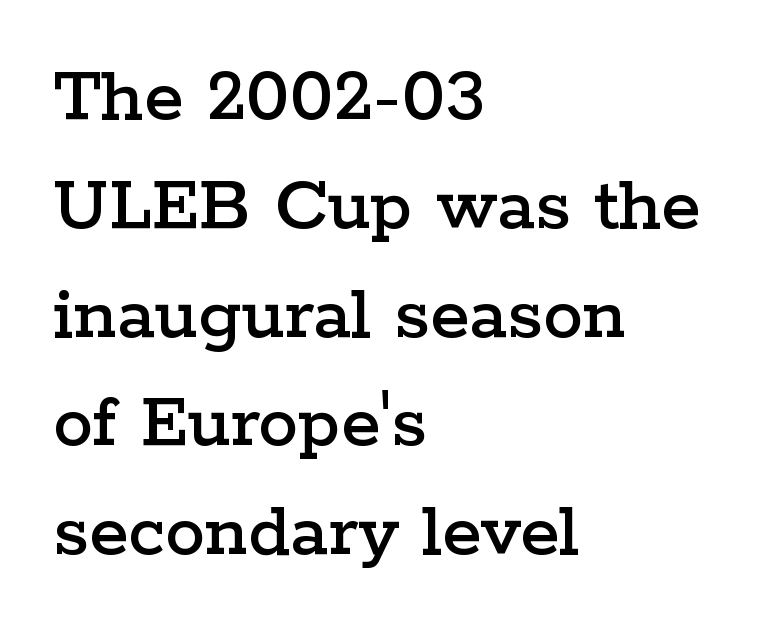
The face used here is seriffed, in the tradition of book romans. Horizontally, the lines are justified to the leading edge only. Honestly, there is no underline to notice here at all. A typesetter would call this proportional, since set widths differ per character.
